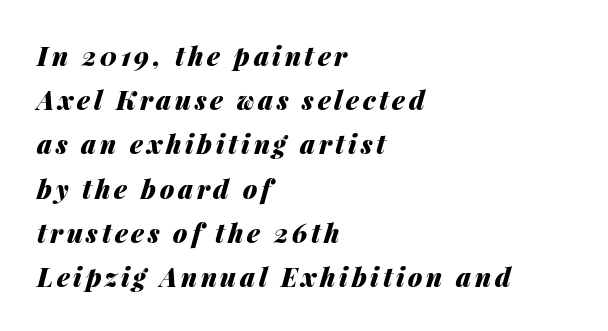
The image shows 26 px bold type, italic (leaning right); set left-aligned, normal line spacing (1.7x), not underlined.
